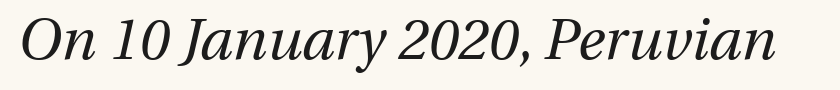
{"italic": "yes", "lean": "right", "slant_degrees": 13, "bold": "no", "weight": "regular", "width": "normal", "stroke_contrast": "medium", "x_height": "medium", "monospaced": "no", "underline": "no", "letter_spacing": "normal", "letter_spacing_em": 0.0, "glyph_px": 57}
